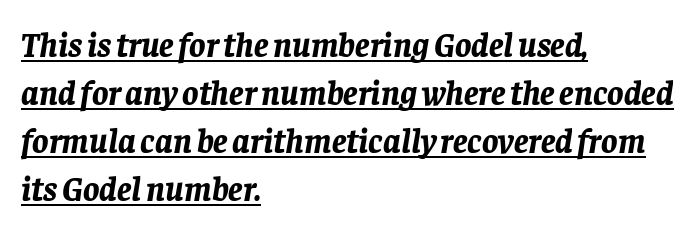
Q: Is the text bold? A: Yes.
Q: Is the text italic (slanted)? A: Yes, it leans right by about 8 degrees.
Q: Is the text underlined? A: Yes.
Q: How is the paragraph aligned? A: Left-aligned.
Q: Is the spacing between letters normal or unusually wide? A: Normal.
Q: Is the spacing between lines tight, normal or loose? A: Normal.
Q: Width (condensed, normal, or wide)? A: Normal.
Q: Stroke contrast? A: Low.
Q: x-height? A: Large.
Q: Monospaced? A: No.
